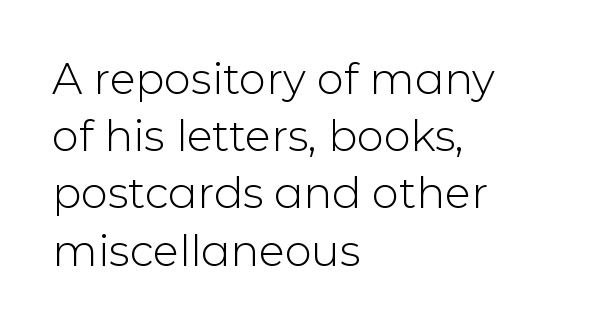
Q: Is the text bold? A: No.
Q: Is the text italic (slanted)? A: No, it is upright.
Q: Is the typeface a serif or a sans-serif typeface? A: Sans-serif.
Q: Is the text underlined? A: No.
Q: How is the paragraph aligned? A: Left-aligned.
Q: Is the spacing between letters normal or unusually wide? A: Normal.
Q: Is the spacing between lines tight, normal or loose? A: Normal.
Q: Width (condensed, normal, or wide)? A: Normal.
Q: Stroke contrast? A: Low.
Q: x-height? A: Medium.
Q: Monospaced? A: No.
